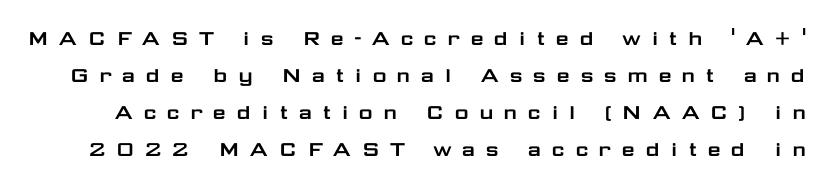
Q: Is the text italic (slanted)? A: No, it is upright.
Q: Is the text underlined? A: No.
Q: Is the spacing between letters normal or unusually wide? A: Unusually wide.
Q: Is the spacing between lines tight, normal or loose? A: Normal.
